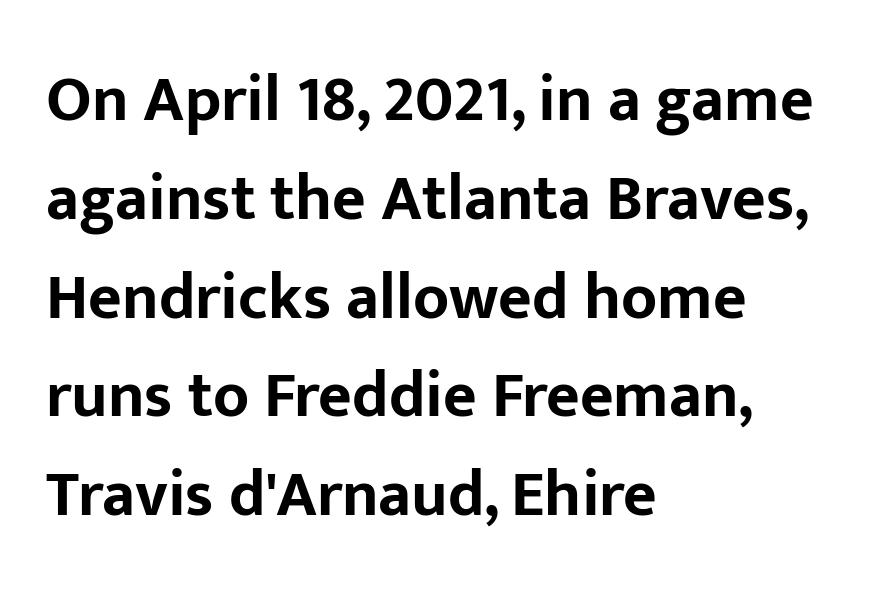
Q: Is the text bold? A: Yes.
Q: Is the text italic (slanted)? A: No, it is upright.
Q: Is the typeface a serif or a sans-serif typeface? A: Sans-serif.
Q: Is the text underlined? A: No.
Q: How is the paragraph aligned? A: Left-aligned.
Q: Is the spacing between letters normal or unusually wide? A: Normal.
Q: Is the spacing between lines tight, normal or loose? A: Normal.
Q: Width (condensed, normal, or wide)? A: Normal.
Q: Stroke contrast? A: Low.
Q: x-height? A: Medium.
Q: Monospaced? A: No.
